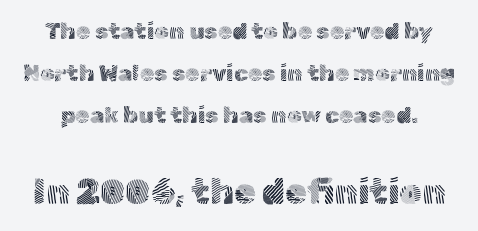
Character widths vary here, with narrow letters taking less room than wide ones. The font family rendered here belongs to the sans-serif group. Bigger letters appear in the bottom chunk; the top chunk is reduced. Stems and bowls with no extra thickness — not bold. Glyph-to-glyph distance matches everyday printed text. Anything drawn beneath the words? Only blank space.
